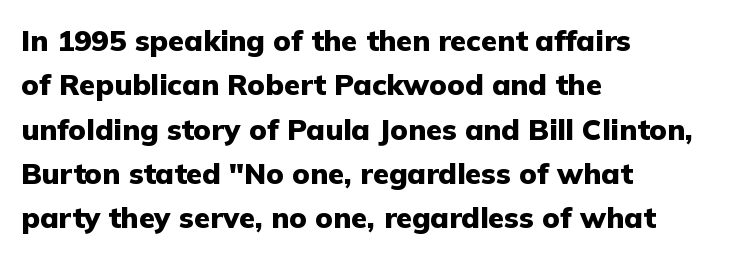
Each word holds together tightly as a unit, with standard inter-letter gaps. How would I describe the line gaps? Plain and ordinary. Chunky letters — that's bold for sure. A student would call this left alignment; a typographer would say flush left, rag right.
